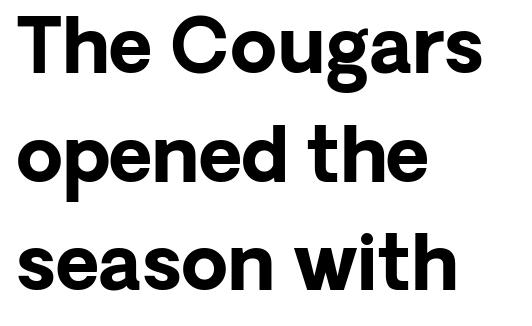
{"serif": "no", "italic": "no", "bold": "yes", "weight": "bold", "width": "normal", "stroke_contrast": "low", "x_height": "medium", "monospaced": "no", "underline": "no", "align": "left", "line_spacing": "normal", "line_spacing_ratio": 1.45, "letter_spacing": "normal", "letter_spacing_em": 0.0, "glyph_px": 75}
